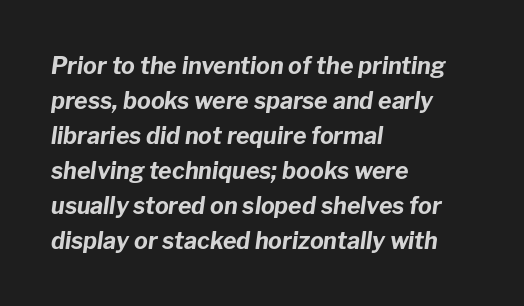
The image shows 23 px bold type, italic (leaning right); set left-aligned, normal line spacing (1.52x), normal letter spacing, not underlined.
